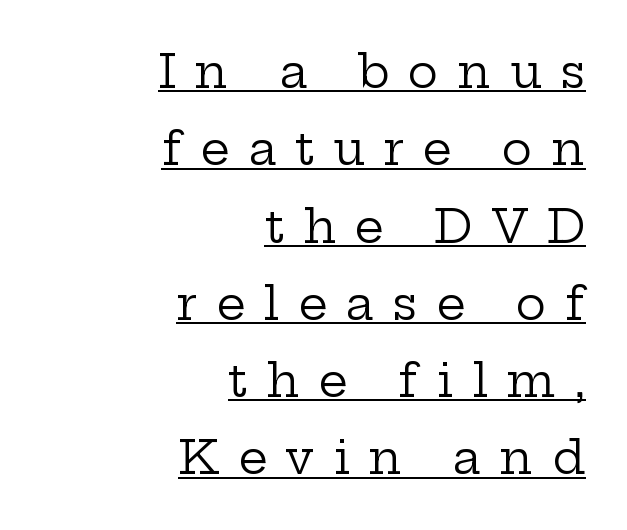
{"serif": "yes", "italic": "no", "bold": "no", "weight": "regular", "width": "wide", "stroke_contrast": "low", "x_height": "medium", "monospaced": "no", "underline": "yes", "align": "right", "line_spacing": "normal", "line_spacing_ratio": 1.68, "letter_spacing": "wide", "letter_spacing_em": 0.4, "glyph_px": 46}
